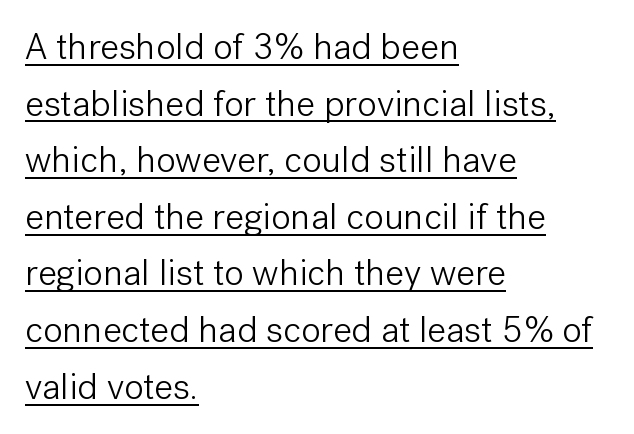
Q: Is the text bold? A: No.
Q: Is the text italic (slanted)? A: No, it is upright.
Q: Is the typeface a serif or a sans-serif typeface? A: Sans-serif.
Q: Is the text underlined? A: Yes.
Q: How is the paragraph aligned? A: Left-aligned.
Q: Is the spacing between letters normal or unusually wide? A: Normal.
Q: Is the spacing between lines tight, normal or loose? A: Normal.
Q: Width (condensed, normal, or wide)? A: Normal.
Q: Stroke contrast? A: Low.
Q: x-height? A: Medium.
Q: Monospaced? A: No.
